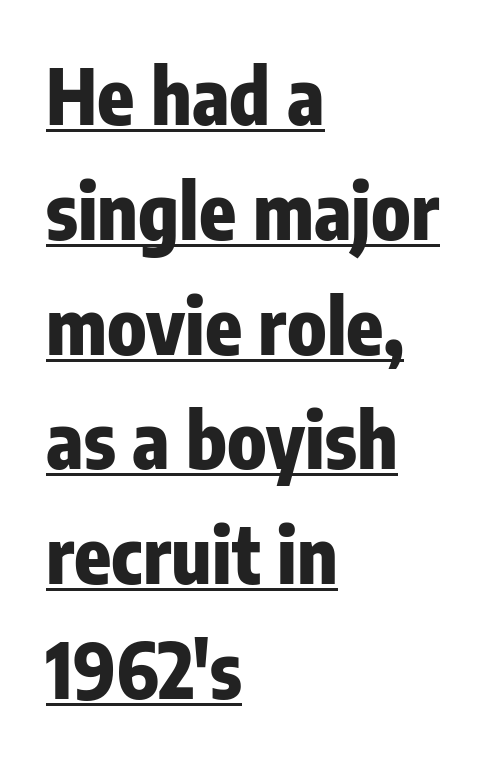
A baseline rule has been typeset under these characters. Vertically, the passage feels balanced, rows spaced as you'd expect. The paragraph has a hard left edge and a soft right edge. Look at the tracking — it's just the regular setting, nothing added. Thick stems and heavy bowls — unmistakably bold. Designer's note — italics off, roman on.
